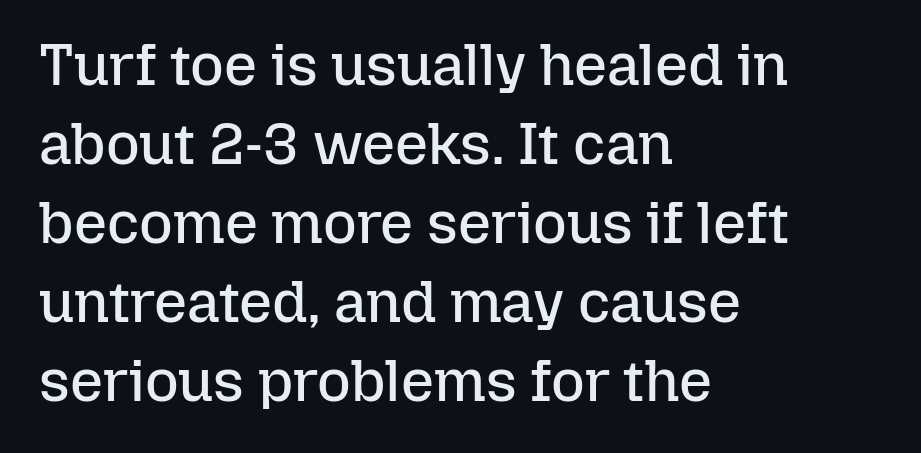
The specimen reads as upright at a glance. No letter is thick-stroked: the sample isn't bold. Each word holds together tightly as a unit, with standard inter-letter gaps. This sample has the flowing, uneven cadence of proportional lettering. Rows of type keep a routine distance in the vertical direction. The paragraph shown leans on its left margin.
